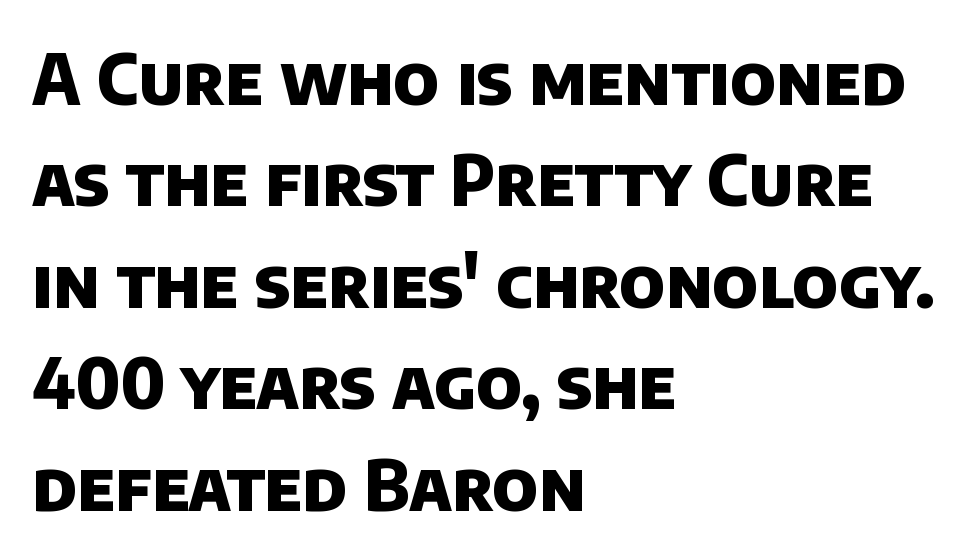
The letters are bold, with thick, heavy strokes. Here the designer chose a conventional face with non-uniform glyph widths. Typographically, this falls in the sans-serif category. Just letters on the line, the space beneath them empty. All the whitespace from short lines collects on the right. Does the leading feel generous? No, just average.
